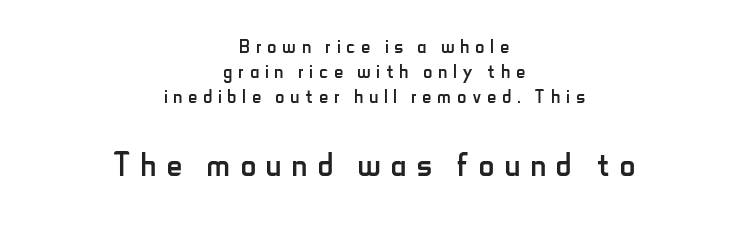
{"serif": "no", "italic": "no", "bold": "no", "weight": "regular", "width": "condensed", "stroke_contrast": "low", "x_height": "small", "monospaced": "no", "underline": "no", "align": "center", "line_spacing": "tight", "line_spacing_ratio": 1.0, "letter_spacing": "wide", "letter_spacing_em": 0.24, "larger_block": "second", "size_ratio": 1.72, "glyph_px": 43}
